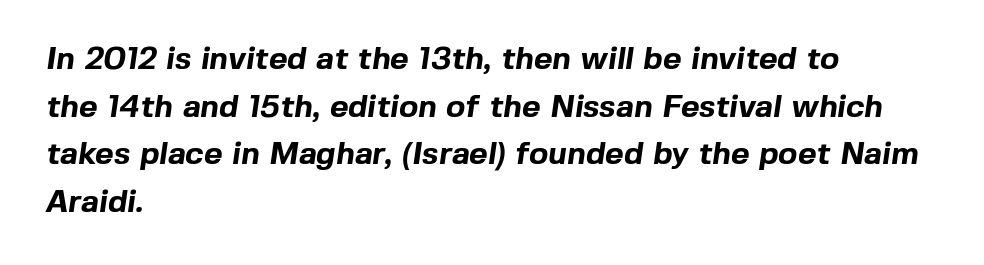
In CSS terms this would be text-align: left. Notice how descenders clear the ascenders below comfortably — that's standard leading. Just letters on the line, the space beneath them empty. Are there feet on the stems? There aren't — it's a sans. The glyphs have the mass of a bold cut.
